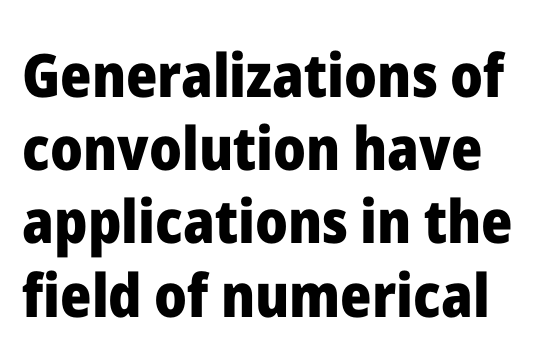
{"serif": "no", "italic": "no", "bold": "yes", "weight": "heavy", "width": "normal", "stroke_contrast": "low", "x_height": "medium", "monospaced": "no", "underline": "no", "line_spacing_ratio": 1.22, "letter_spacing": "normal", "letter_spacing_em": 0.0, "glyph_px": 60}
